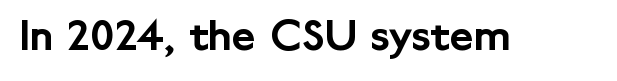
Nope, not italic — everything's standing straight. There is no visible air inserted between adjacent glyphs. A typesetter would label this face a sans. This rendering features lettering with no underline.
